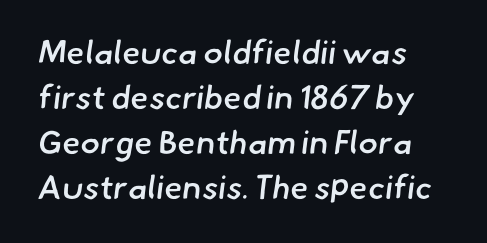
The image shows 33 px semibold sans-serif type; set left-aligned, normal line spacing (1.36x), normal letter spacing, not underlined; low stroke contrast and a small x-height.
